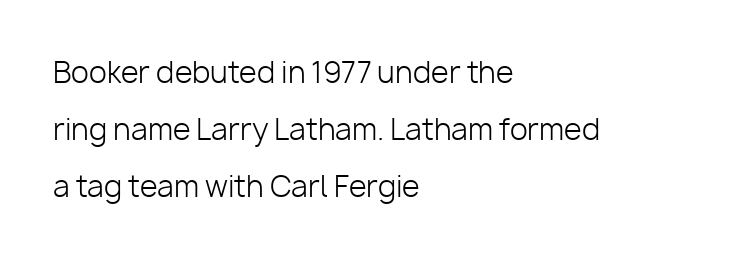
Each word holds together tightly as a unit, with standard inter-letter gaps. The foot of each line stays bare and open. The paragraph shown leans on its left margin. A light-to-regular cut is what we see here.
